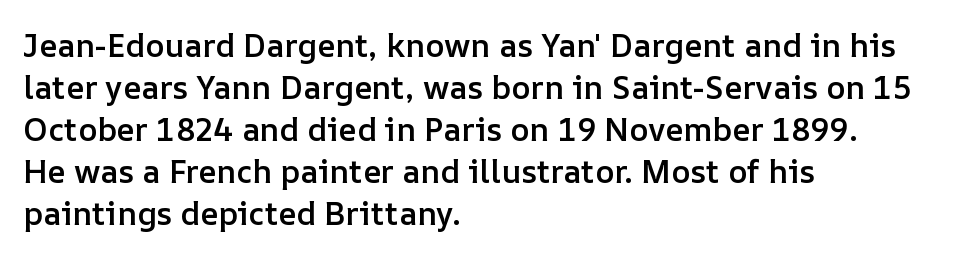
{"italic": "no", "bold": "semi", "weight": "semibold", "width": "normal", "stroke_contrast": "low", "x_height": "medium", "monospaced": "no", "underline": "no", "align": "left", "line_spacing": "normal", "line_spacing_ratio": 1.31, "letter_spacing": "normal", "letter_spacing_em": 0.0, "glyph_px": 32}
